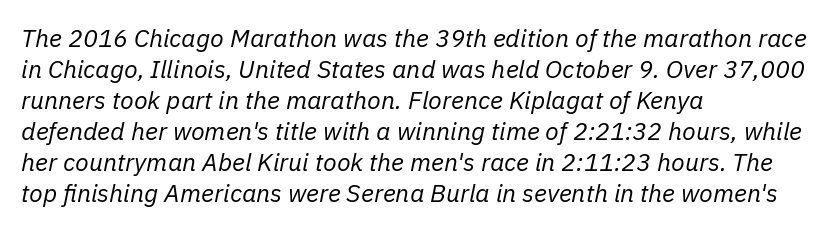
This is oblique type, the kind used for emphasis or titles. Reading down the block, your eye returns to a fixed left position each line. Between one letter and the next there's only the usual sliver of space. No letter is thick-stroked: the sample isn't bold.
